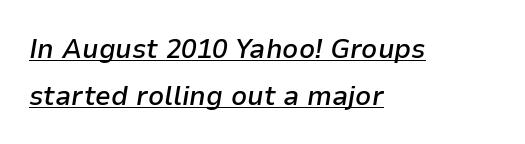
{"italic": "yes", "lean": "right", "slant_degrees": 9, "bold": "semi", "weight": "semibold", "width": "normal", "stroke_contrast": "low", "x_height": "medium", "monospaced": "no", "underline": "yes", "align": "left", "line_spacing": "normal", "line_spacing_ratio": 1.67, "letter_spacing": "normal", "letter_spacing_em": 0.0, "glyph_px": 28}
